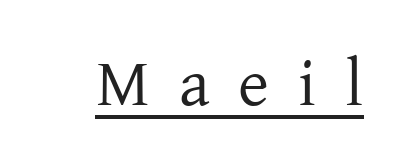
Varying glyph widths throughout — classic text-font behaviour. Every stem runs plumb, perpendicular to the baseline. Students, observe the line beneath the letters — that is underlining. The typeface has the unassuming heft of standard copy or less. Caption: expanded tracking, letters set apart. Unlike a clean sans, this face finishes its strokes with serifs.
